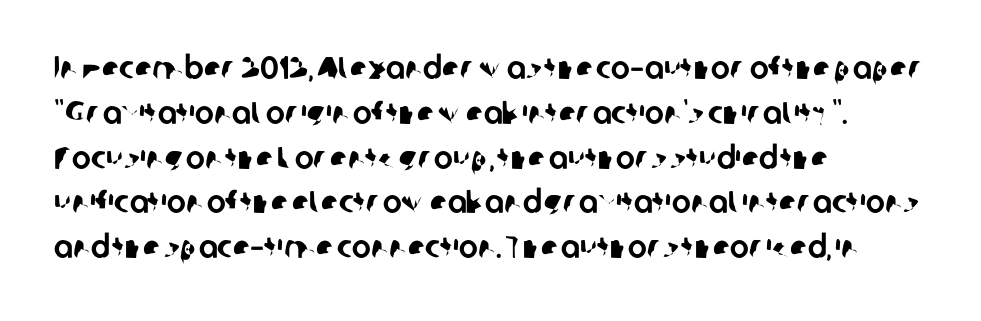
Q: Is the typeface a serif or a sans-serif typeface? A: Sans-serif.
Q: Is the text underlined? A: No.
Q: How is the paragraph aligned? A: Left-aligned.
Q: Is the spacing between letters normal or unusually wide? A: Normal.
Q: Is the spacing between lines tight, normal or loose? A: Normal.
Q: Width (condensed, normal, or wide)? A: Normal.
Q: Stroke contrast? A: Low.
Q: x-height? A: Medium.
Q: Monospaced? A: No.
